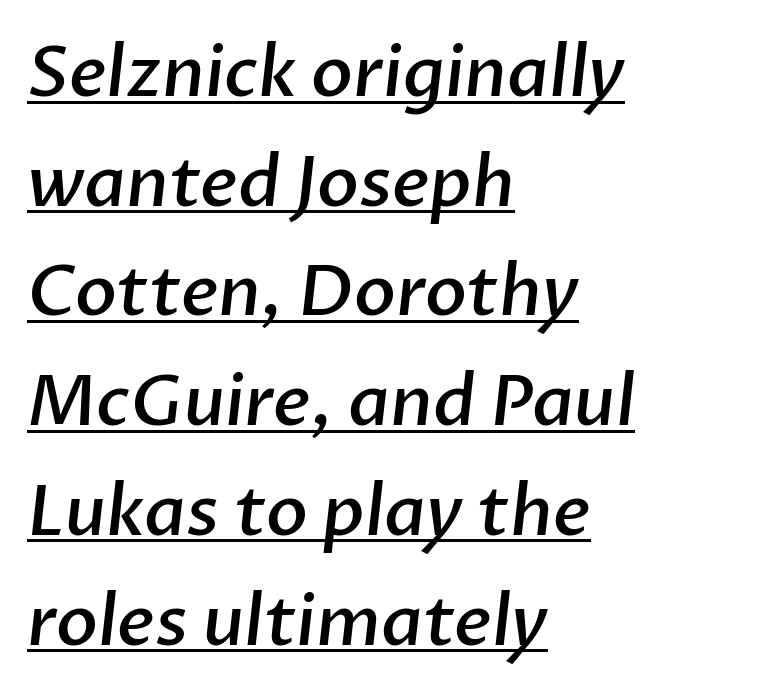
Do the characters align in a grid? No, the font is proportional. Line beginnings align vertically; line endings do not. Nothing unusual about the tracking: characters are spaced as the font intends. Regular leading. Every word sits above its own underline.
